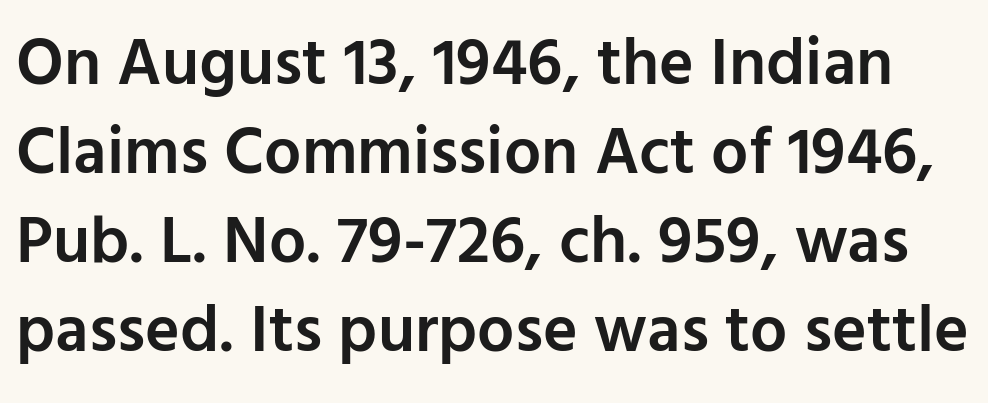
The image shows 66 px semibold sans-serif type, upright; set normal line spacing (1.35x), normal letter spacing, not underlined; low stroke contrast and a medium x-height.
